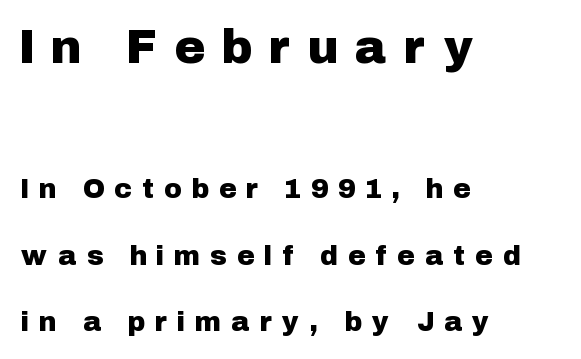
The image shows 47 px sans-serif type, upright; set left-aligned, loose line spacing (2.46x), unusually wide letter spacing (+0.42 em), not underlined; the first (top) block is 1.74x larger; low stroke contrast and a medium x-height.
